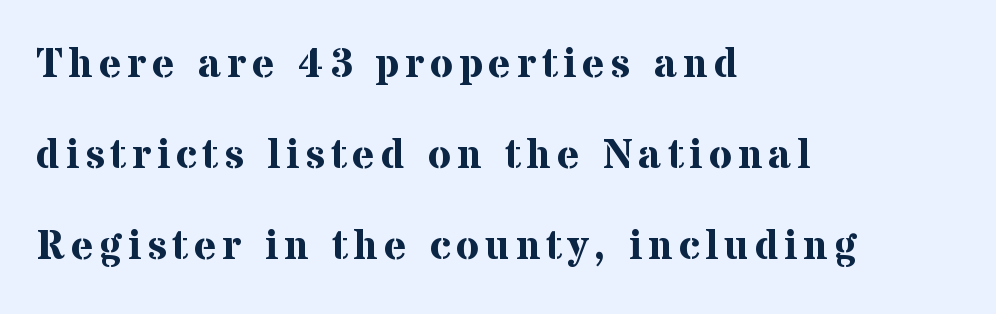
The image shows 42 px bold serif type, upright; set left-aligned, loose line spacing (2.17x), not underlined; medium stroke contrast and a medium x-height.
